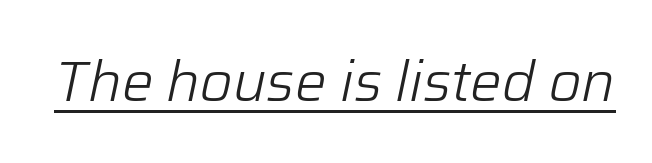
{"italic": "yes", "lean": "right", "slant_degrees": 12, "bold": "no", "weight": "light", "width": "normal", "stroke_contrast": "low", "x_height": "medium", "monospaced": "no", "underline": "yes", "letter_spacing": "normal", "letter_spacing_em": 0.0, "glyph_px": 56}
